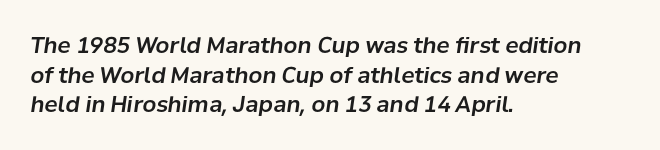
{"italic": "yes", "lean": "right", "slant_degrees": 8, "underline": "no", "align": "left", "line_spacing": "normal", "line_spacing_ratio": 1.35, "letter_spacing": "normal", "letter_spacing_em": 0.0, "glyph_px": 22}
